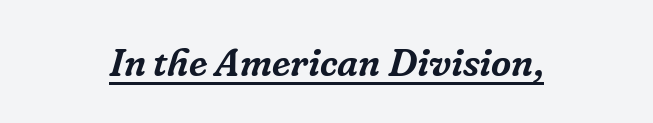
A baseline rule has been typeset under these characters. When letters slant like this, we call the style italic. Type style note: has serifs. This rendering leaves character spacing at its baseline value. Character widths vary here, with narrow letters taking less room than wide ones.
